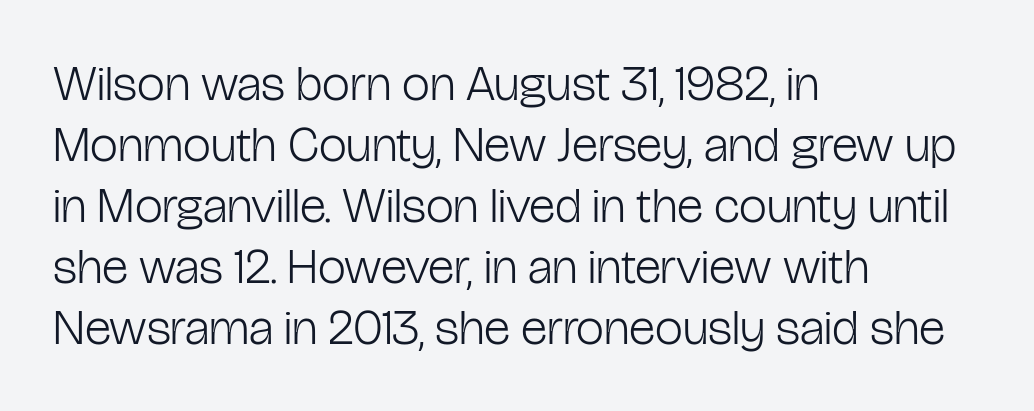
Quick note: underline off. Glyph-to-glyph distance matches everyday printed text. Do the characters align in a grid? No, the font is proportional. Reading down the block, your eye returns to a fixed left position each line.
